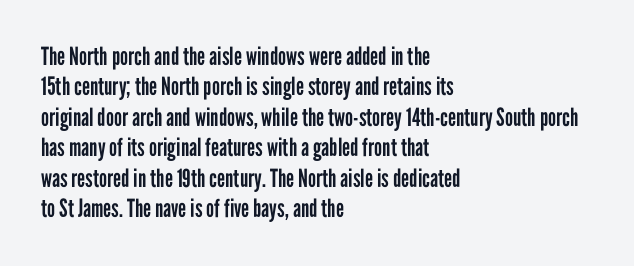
{"italic": "no", "bold": "no", "underline": "no", "align": "left", "line_spacing_ratio": 1.22, "letter_spacing": "normal", "letter_spacing_em": 0.0, "glyph_px": 25}
